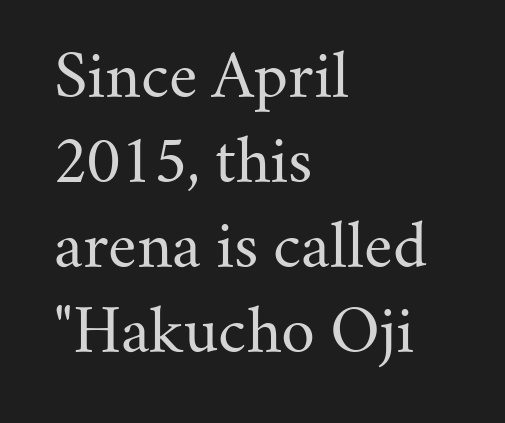
Q: Is the text bold? A: No.
Q: Is the text italic (slanted)? A: No, it is upright.
Q: Is the typeface a serif or a sans-serif typeface? A: Serif.
Q: Is the text underlined? A: No.
Q: How is the paragraph aligned? A: Left-aligned.
Q: Is the spacing between letters normal or unusually wide? A: Normal.
Q: Is the spacing between lines tight, normal or loose? A: Normal.
Q: Width (condensed, normal, or wide)? A: Normal.
Q: Stroke contrast? A: Medium.
Q: x-height? A: Small.
Q: Monospaced? A: No.
